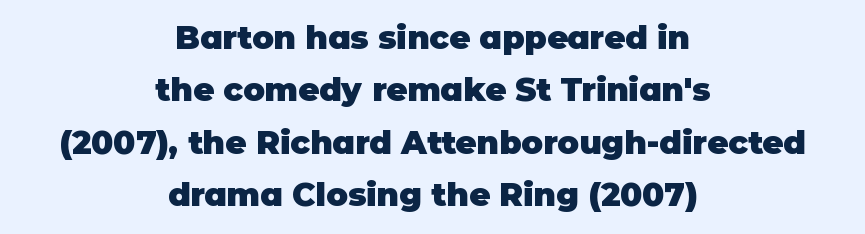
The image shows 32 px heavy sans-serif type, upright; set centered, normal line spacing (1.64x), normal letter spacing, not underlined; low stroke contrast and a large x-height.
